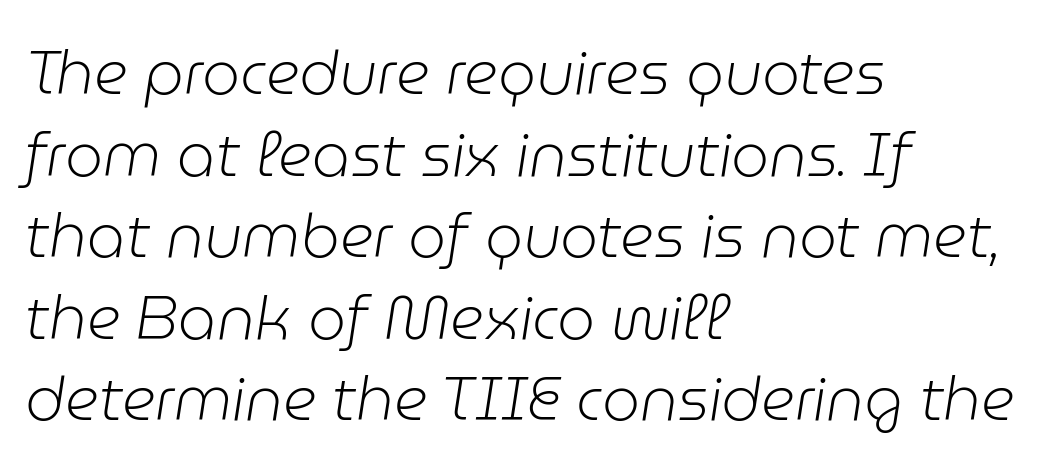
Q: Is the text bold? A: No.
Q: Is the text italic (slanted)? A: Yes, it leans right by about 9 degrees.
Q: Is the text underlined? A: No.
Q: How is the paragraph aligned? A: Left-aligned.
Q: Is the spacing between letters normal or unusually wide? A: Normal.
Q: Is the spacing between lines tight, normal or loose? A: Normal.
Q: Width (condensed, normal, or wide)? A: Normal.
Q: Stroke contrast? A: Low.
Q: x-height? A: Medium.
Q: Monospaced? A: No.
